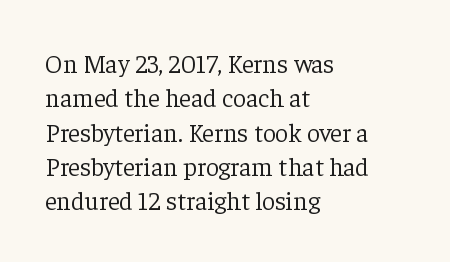
Leftover space on each line is placed entirely after the last word. Notice how the stems are strictly vertical — no italics here. The rendering uses a moderate line-height, typical for paragraphs. Underlining? Definitely not there. A light-to-regular cut is what we see here.
